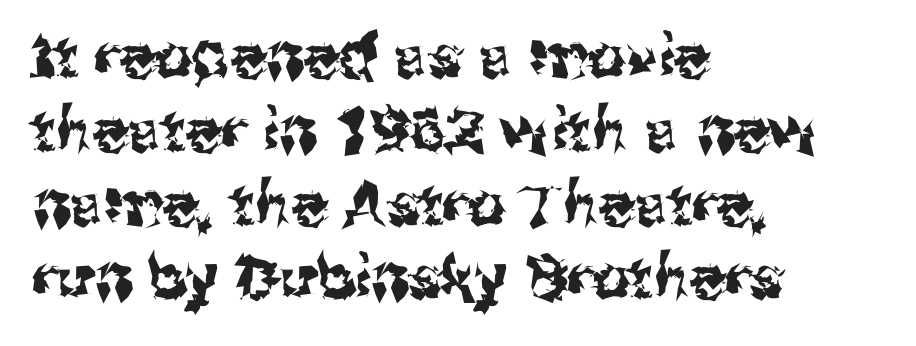
Q: Is the text italic (slanted)? A: No, it is upright.
Q: Is the typeface a serif or a sans-serif typeface? A: Sans-serif.
Q: Is the text underlined? A: No.
Q: How is the paragraph aligned? A: Left-aligned.
Q: Is the spacing between letters normal or unusually wide? A: Normal.
Q: Width (condensed, normal, or wide)? A: Normal.
Q: Stroke contrast? A: Medium.
Q: x-height? A: Medium.
Q: Monospaced? A: No.
